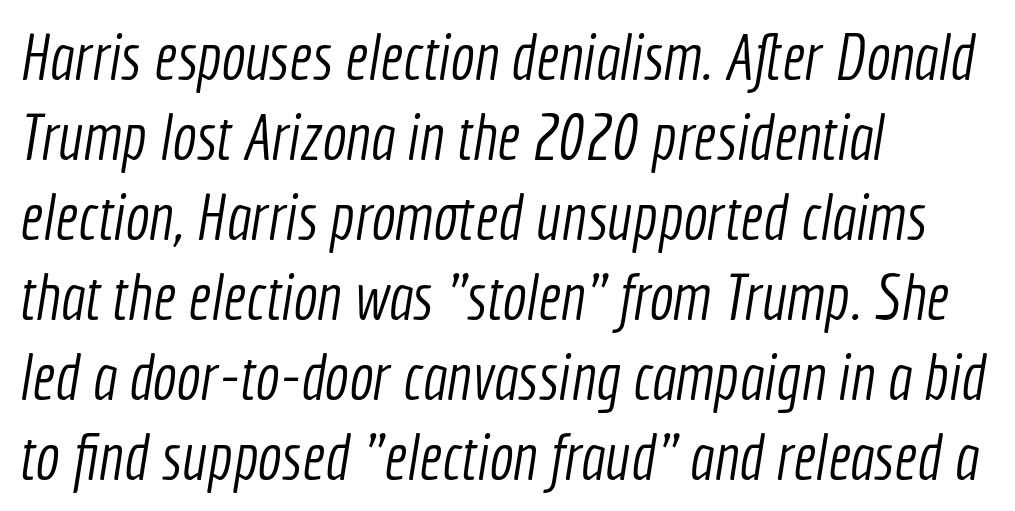
{"serif": "no", "bold": "no", "weight": "light", "width": "condensed", "x_height": "medium", "monospaced": "no", "underline": "no", "align": "left", "line_spacing_ratio": 1.23, "letter_spacing": "normal", "letter_spacing_em": 0.0, "glyph_px": 65}
